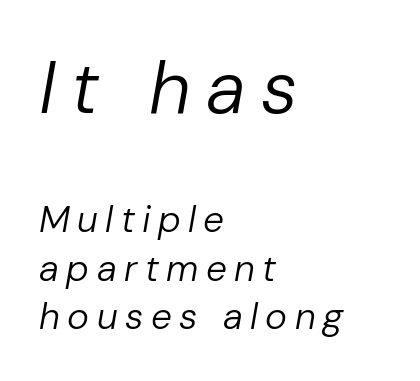
The image shows 74 px regular-weight type, italic (leaning right); set left-aligned, normal line spacing (1.31x), unusually wide letter spacing (+0.2 em), not underlined; the first (top) block is 2.0x larger; low stroke contrast and a medium x-height.
